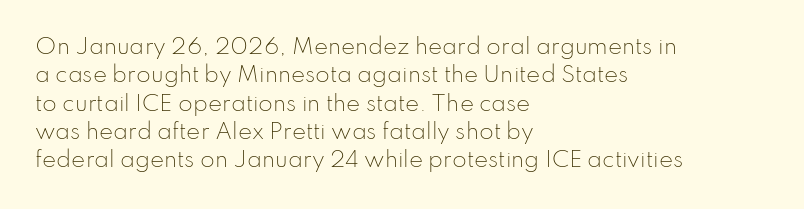
The image shows 21 px text type, upright; set left-aligned, normal line spacing (1.35x), normal letter spacing, not underlined.
